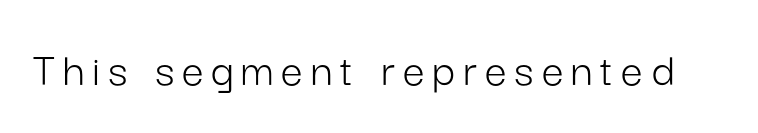
Q: Is the text bold? A: No.
Q: Is the text italic (slanted)? A: No, it is upright.
Q: Is the typeface a serif or a sans-serif typeface? A: Sans-serif.
Q: Is the text underlined? A: No.
Q: Width (condensed, normal, or wide)? A: Normal.
Q: Stroke contrast? A: Low.
Q: x-height? A: Medium.
Q: Monospaced? A: No.
